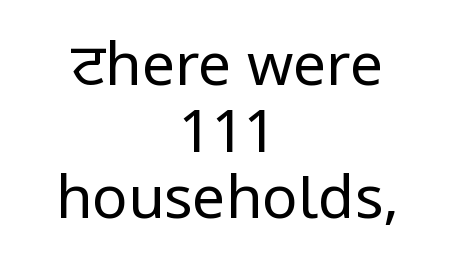
Q: Is the text bold? A: No.
Q: Is the text italic (slanted)? A: No, it is upright.
Q: Is the typeface a serif or a sans-serif typeface? A: Sans-serif.
Q: Is the text underlined? A: No.
Q: How is the paragraph aligned? A: Centered.
Q: Is the spacing between letters normal or unusually wide? A: Normal.
Q: Is the spacing between lines tight, normal or loose? A: Tight.
Q: Width (condensed, normal, or wide)? A: Condensed.
Q: Stroke contrast? A: Low.
